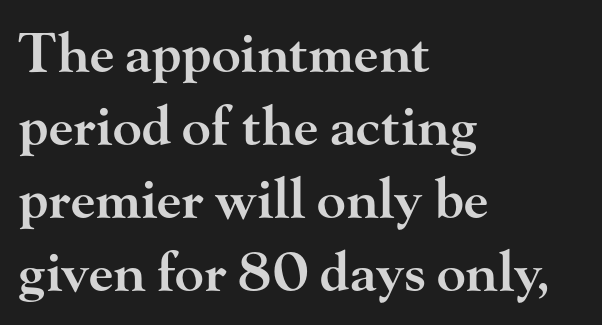
Underlining? Definitely not there. The type family on display is of the serif kind. The rendering keeps characters at their native spacing. Each new line begins a customary step beneath the previous one. Set as a demibold, roughly 600 on the weight scale. Compared with a centered layout, this one pins lines to the left instead.
